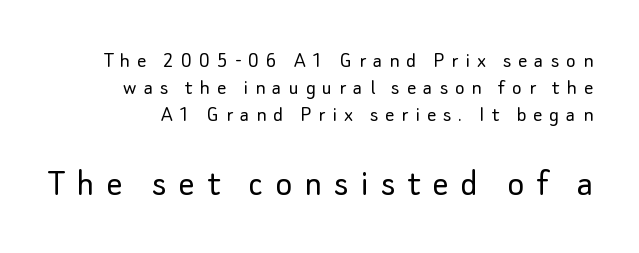
Q: Is the text bold? A: No.
Q: Is the text italic (slanted)? A: No, it is upright.
Q: Is the typeface a serif or a sans-serif typeface? A: Sans-serif.
Q: Is the text underlined? A: No.
Q: Is the spacing between letters normal or unusually wide? A: Unusually wide.
Q: Which block of text is set in a larger size, the first (top) or the second (bottom)? A: The second (bottom) one.
Q: Width (condensed, normal, or wide)? A: Normal.
Q: Stroke contrast? A: Low.
Q: x-height? A: Small.
Q: Monospaced? A: No.
